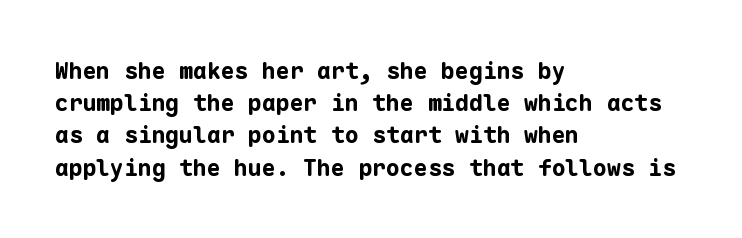
{"italic": "no", "bold": "yes", "underline": "no", "align": "left", "line_spacing": "normal", "line_spacing_ratio": 1.4, "letter_spacing": "normal", "letter_spacing_em": 0.0, "glyph_px": 23}
